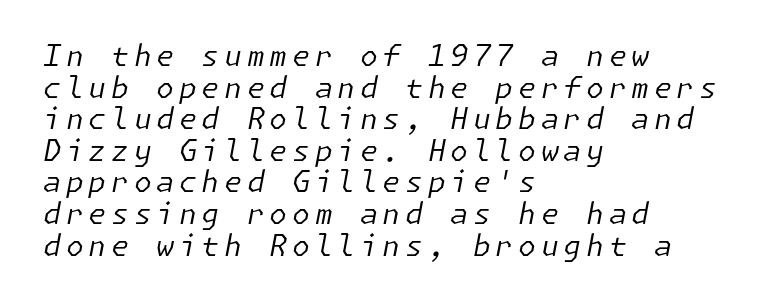
Q: Is the text bold? A: No.
Q: Is the text italic (slanted)? A: Yes, it leans right by about 11 degrees.
Q: Is the text underlined? A: No.
Q: How is the paragraph aligned? A: Left-aligned.
Q: Is the spacing between lines tight, normal or loose? A: Tight.
Q: Width (condensed, normal, or wide)? A: Normal.
Q: Stroke contrast? A: Low.
Q: x-height? A: Medium.
